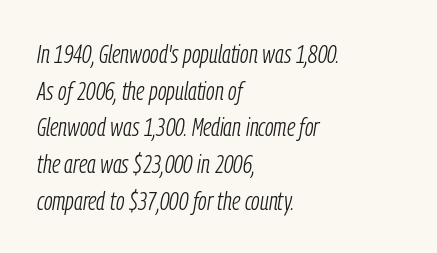
Q: Is the text bold? A: No.
Q: Is the text italic (slanted)? A: Yes, it leans right by about 9 degrees.
Q: Is the text underlined? A: No.
Q: How is the paragraph aligned? A: Left-aligned.
Q: Is the spacing between letters normal or unusually wide? A: Normal.
Q: Is the spacing between lines tight, normal or loose? A: Normal.
